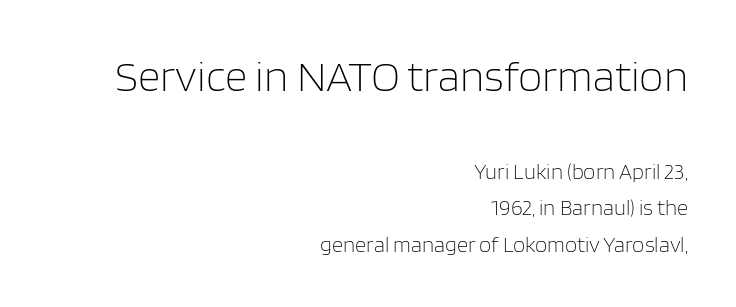
Lines of text with bare space underneath. Characters remain perfectly vertical along every line. Looks like regular typesetting: each glyph gets only the width it needs. Regarding leading, the lines here are spaced in the standard way. Spacing between characters is what you'd get straight out of the box. Bold? No — there's no thickening of the strokes.
